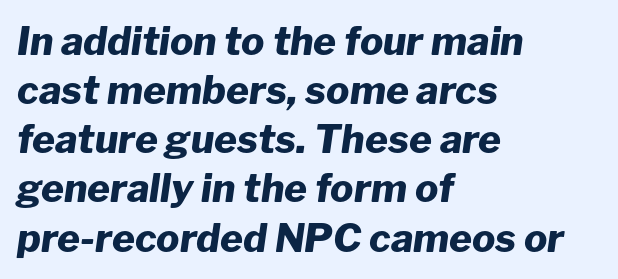
Q: Is the text bold? A: Yes.
Q: Is the text italic (slanted)? A: Yes, it leans right by about 8 degrees.
Q: Is the text underlined? A: No.
Q: How is the paragraph aligned? A: Left-aligned.
Q: Is the spacing between letters normal or unusually wide? A: Normal.
Q: Is the spacing between lines tight, normal or loose? A: Normal.
Q: Width (condensed, normal, or wide)? A: Normal.
Q: Stroke contrast? A: Low.
Q: x-height? A: Medium.
Q: Monospaced? A: No.
